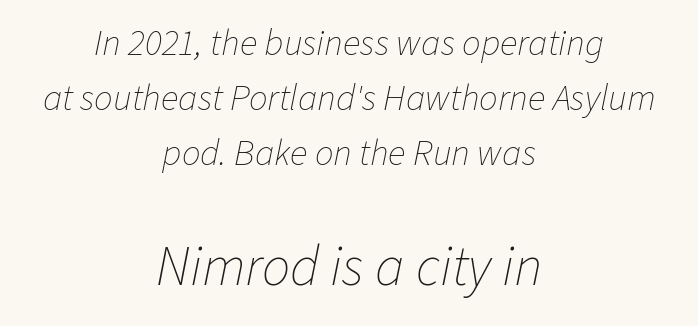
Q: Is the text bold? A: No.
Q: Is the text italic (slanted)? A: Yes, it leans right by about 11 degrees.
Q: Is the text underlined? A: No.
Q: How is the paragraph aligned? A: Centered.
Q: Is the spacing between letters normal or unusually wide? A: Normal.
Q: Is the spacing between lines tight, normal or loose? A: Normal.
Q: Which block of text is set in a larger size, the first (top) or the second (bottom)? A: The second (bottom) one.
Q: Width (condensed, normal, or wide)? A: Normal.
Q: Stroke contrast? A: Low.
Q: x-height? A: Medium.
Q: Monospaced? A: No.
